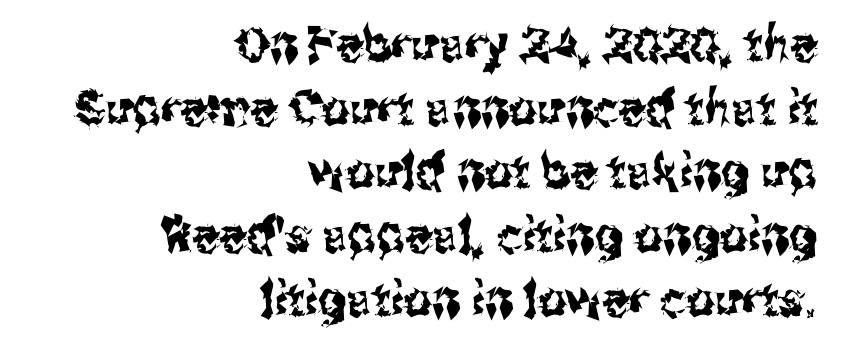
Line endings align vertically; line beginnings do not. Note the varied advance widths — an 'i' is clearly narrower than an 'm'. The baseline area is clear. Tracking value appears to be zero — textbook default spacing.
